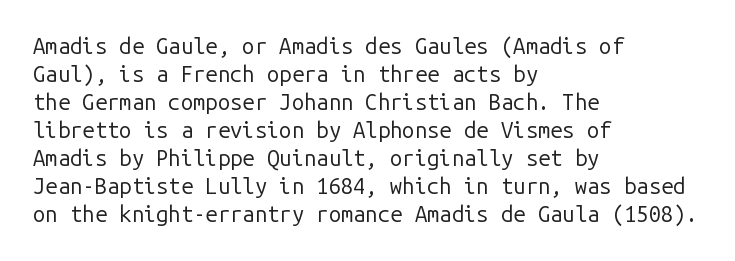
{"italic": "no", "bold": "no", "underline": "no", "align": "left", "line_spacing": "normal", "line_spacing_ratio": 1.27, "letter_spacing": "normal", "letter_spacing_em": 0.0, "glyph_px": 22}
